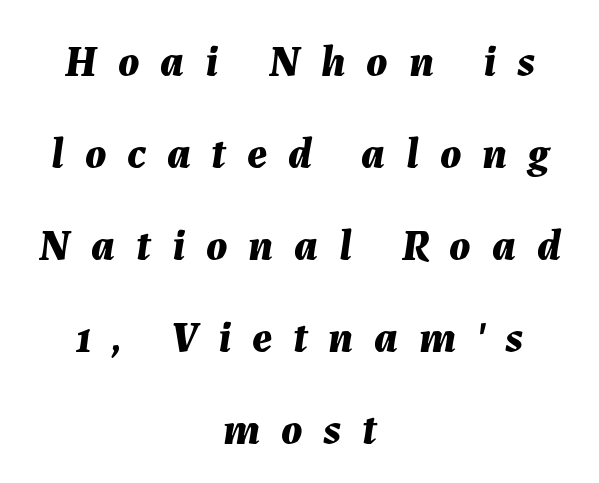
The glyphs look as if they've been sheared to an angle. Caption: bold face, heavy strokes. Display-style spreading of the glyphs; the letterfit is very open. One-word summary of the alignment: center. Has an underline been added? It has not. One glance says open: line gaps are wider than usual.
